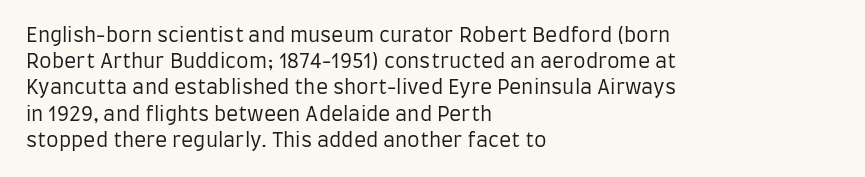
{"italic": "no", "bold": "no", "underline": "no", "align": "left", "line_spacing": "normal", "line_spacing_ratio": 1.31, "letter_spacing": "normal", "letter_spacing_em": 0.0, "glyph_px": 20}
